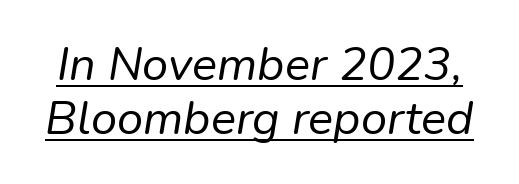
{"italic": "yes", "lean": "right", "slant_degrees": 9, "bold": "no", "weight": "regular", "width": "normal", "stroke_contrast": "low", "x_height": "medium", "monospaced": "no", "underline": "yes", "line_spacing": "tight", "line_spacing_ratio": 1.15, "letter_spacing": "normal", "letter_spacing_em": 0.0, "glyph_px": 47}
